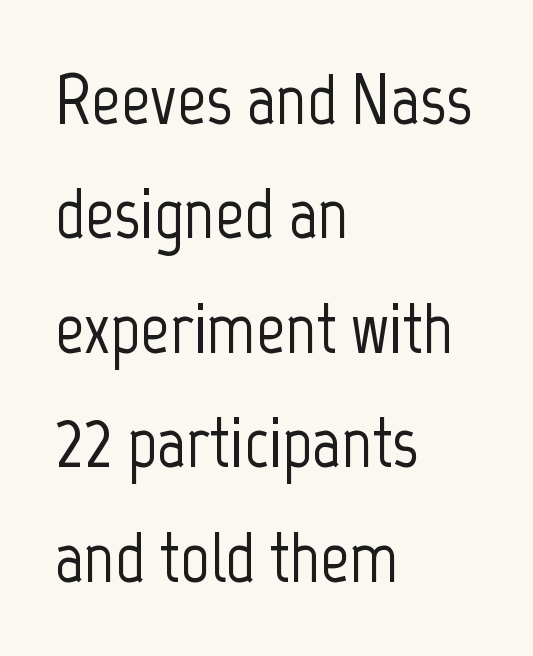
The gaps between neighbouring characters are ordinary and unremarkable. Where is the straight margin? On the left. Does the lettering tilt? It doesn't — this is upright. The gap between lines stays unmarked. The rendering uses natural spacing where letterforms have individual widths.
